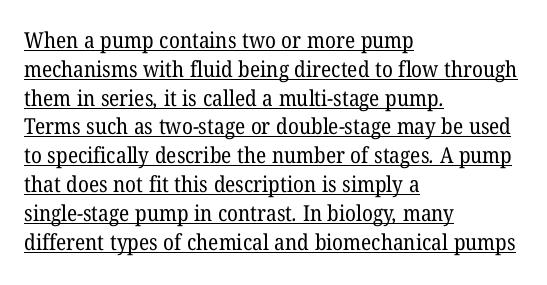
The image shows 22 px text type; set left-aligned, normal line spacing (1.31x), normal letter spacing, underlined.
